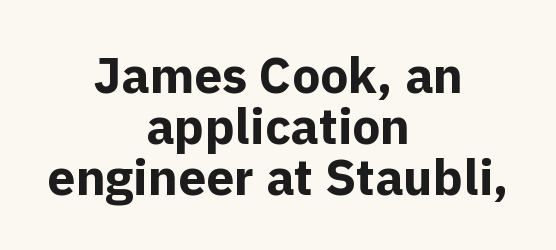
{"serif": "no", "italic": "no", "bold": "yes", "weight": "bold", "width": "normal", "x_height": "medium", "monospaced": "no", "underline": "no", "align": "center", "line_spacing": "tight", "line_spacing_ratio": 1.02, "letter_spacing": "normal", "letter_spacing_em": 0.0, "glyph_px": 50}
